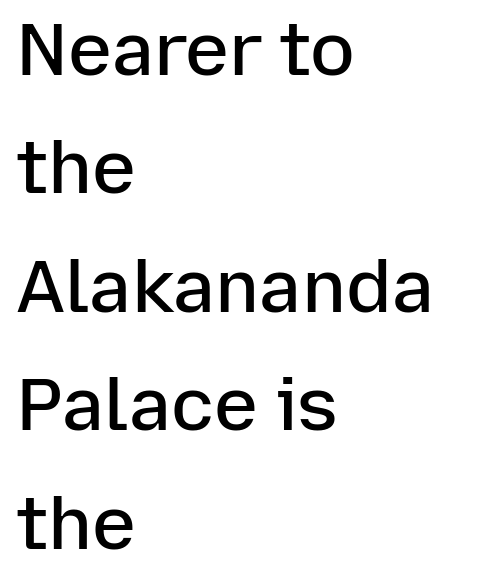
The image shows 74 px semibold sans-serif type, upright; set left-aligned, normal line spacing (1.6x), normal letter spacing, not underlined; low stroke contrast and a medium x-height.
